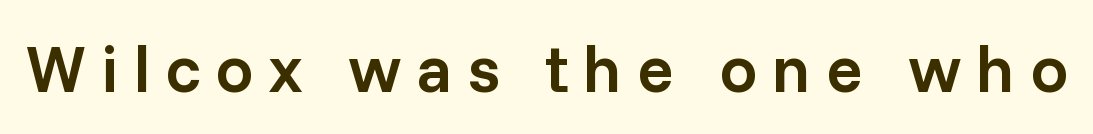
Q: Is the text bold? A: Semi-bold.
Q: Is the text italic (slanted)? A: No, it is upright.
Q: Is the typeface a serif or a sans-serif typeface? A: Sans-serif.
Q: Is the text underlined? A: No.
Q: Is the spacing between letters normal or unusually wide? A: Unusually wide.
Q: Width (condensed, normal, or wide)? A: Normal.
Q: Stroke contrast? A: Low.
Q: x-height? A: Medium.
Q: Monospaced? A: No.
